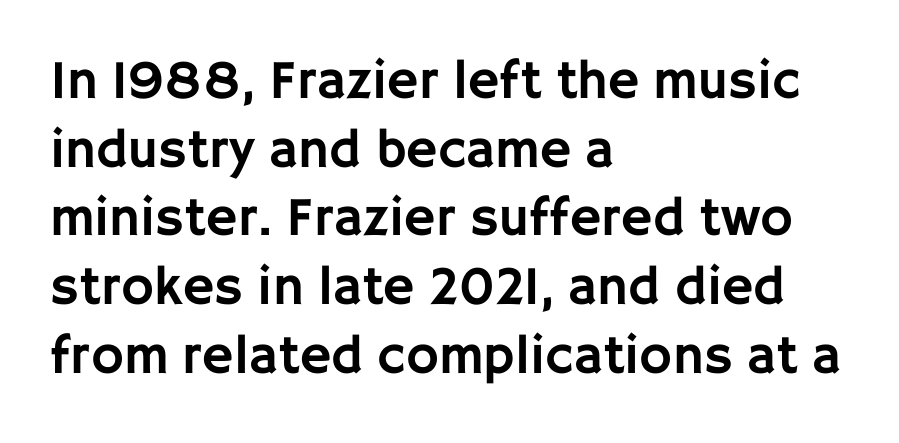
Q: Is the text italic (slanted)? A: No, it is upright.
Q: Is the typeface a serif or a sans-serif typeface? A: Sans-serif.
Q: Is the text underlined? A: No.
Q: How is the paragraph aligned? A: Left-aligned.
Q: Is the spacing between letters normal or unusually wide? A: Normal.
Q: Is the spacing between lines tight, normal or loose? A: Normal.
Q: Width (condensed, normal, or wide)? A: Normal.
Q: Stroke contrast? A: Low.
Q: x-height? A: Large.
Q: Monospaced? A: No.
